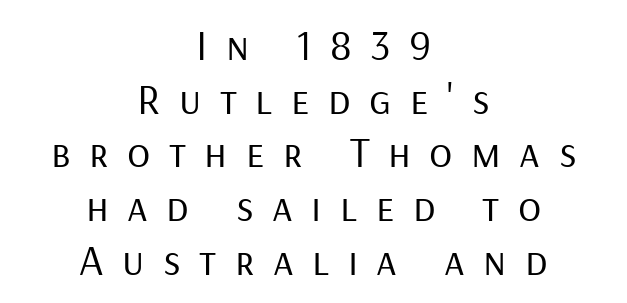
{"serif": "no", "italic": "no", "bold": "no", "weight": "regular", "width": "normal", "stroke_contrast": "low", "x_height": "medium", "monospaced": "no", "underline": "no", "align": "center", "line_spacing": "normal", "line_spacing_ratio": 1.25, "letter_spacing": "wide", "letter_spacing_em": 0.43, "glyph_px": 43}
